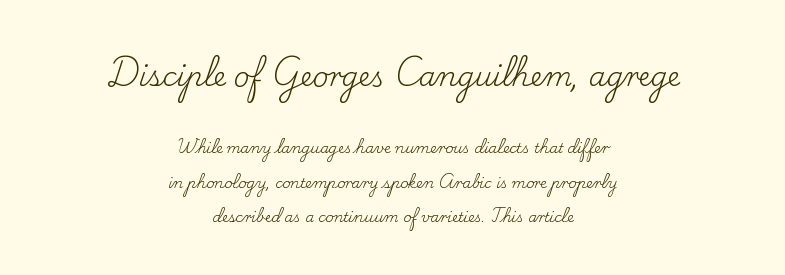
{"bold": "no", "underline": "no", "align": "center", "line_spacing": "loose", "line_spacing_ratio": 2.47, "letter_spacing": "normal", "letter_spacing_em": 0.0, "larger_block": "first", "size_ratio": 1.93, "glyph_px": 27}
